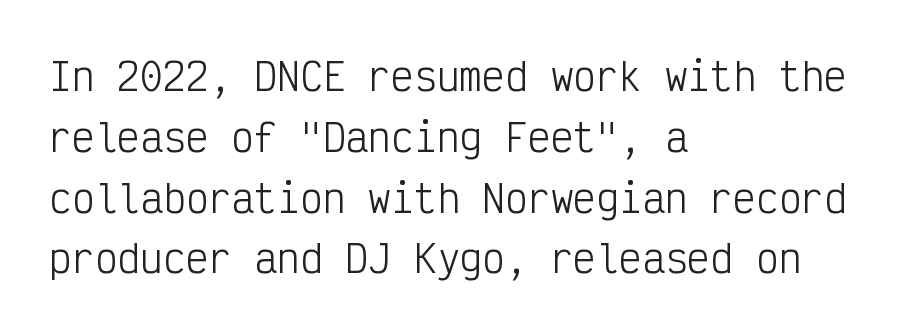
{"serif": "no", "italic": "no", "bold": "no", "weight": "light", "width": "condensed", "stroke_contrast": "low", "x_height": "medium", "monospaced": "yes", "underline": "no", "align": "left", "line_spacing": "normal", "line_spacing_ratio": 1.6, "letter_spacing": "normal", "letter_spacing_em": 0.0, "glyph_px": 38}
